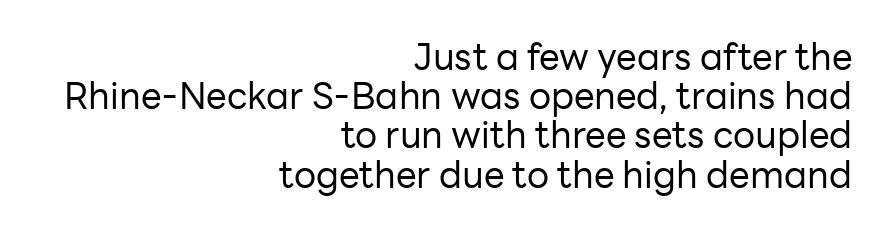
Alignment: flush right. Inter-character spacing is left at the font's built-in metrics. Horizontal bands of white between lines are thin slivers. Is the stroke heavy? The answer is a plain regular-or-lighter.
